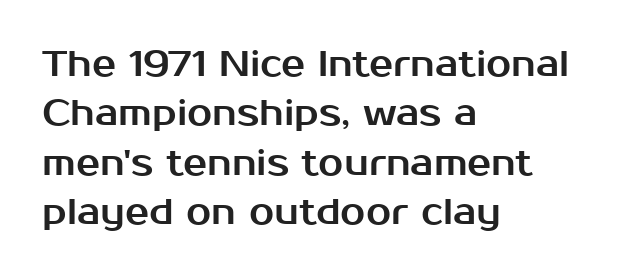
The image shows 36 px sans-serif type, upright; set left-aligned, normal line spacing (1.37x), normal letter spacing, not underlined; medium stroke contrast and a medium x-height.
